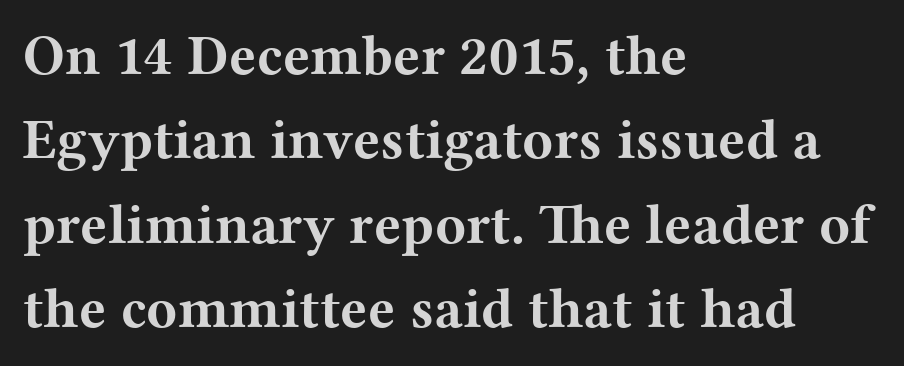
Words float on clear page, feet unadorned. This sample uses plain, unmodified letter spacing. The characters look thick and weighty, a clear bold. Typographically, this falls in the serif category.
